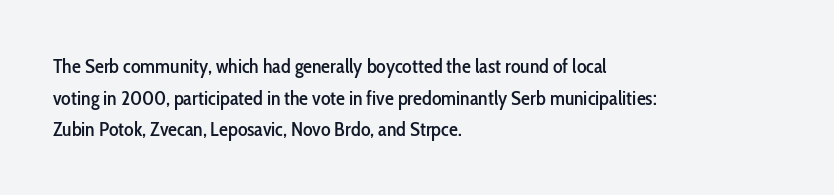
Q: Is the text italic (slanted)? A: No, it is upright.
Q: Is the text underlined? A: No.
Q: How is the paragraph aligned? A: Left-aligned.
Q: Is the spacing between letters normal or unusually wide? A: Normal.
Q: Is the spacing between lines tight, normal or loose? A: Normal.
